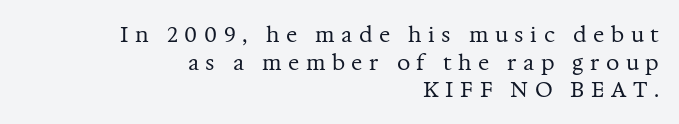
Q: Is the text bold? A: No.
Q: Is the text italic (slanted)? A: No, it is upright.
Q: Is the text underlined? A: No.
Q: How is the paragraph aligned? A: Right-aligned.
Q: Is the spacing between letters normal or unusually wide? A: Unusually wide.
Q: Is the spacing between lines tight, normal or loose? A: Normal.
